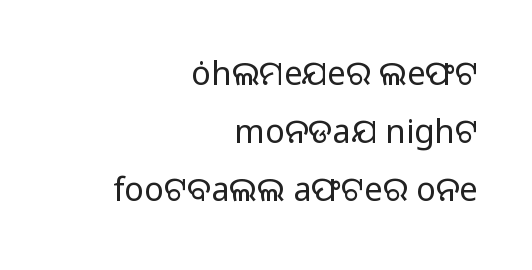
The image shows 33 px regular-weight sans-serif type, upright; set right-aligned, line spacing 1.76x, normal letter spacing, not underlined; low stroke contrast and a medium x-height.
